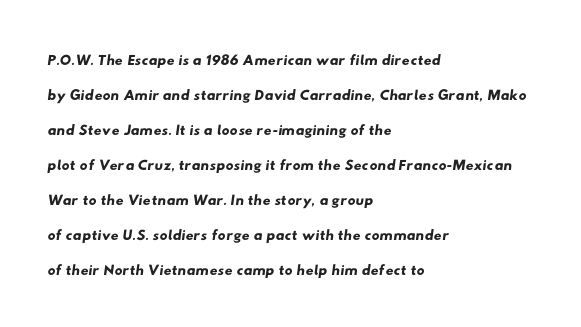
The image shows 22 px text type; set left-aligned, normal line spacing (1.59x), normal letter spacing, not underlined.
